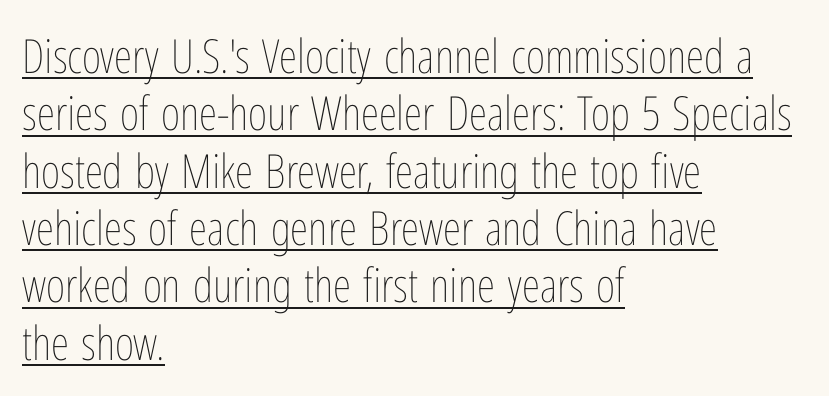
Quick note: underline on. Is this a fixed-width face? No — the glyphs have proportional, varying widths. How are the letters spaced? Ordinarily, with no added tracking. Horizontal alignment here is leftward, the default for most running prose. A light-to-regular cut is what we see here.
